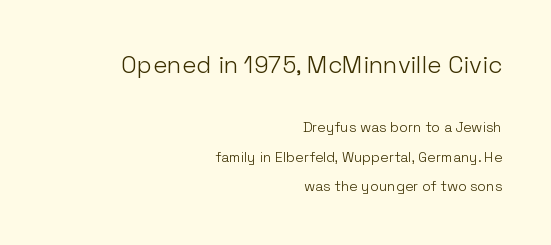
Leading is clearly above the norm, producing a sparse column. No chunkiness to these letters — they're not bold. Unmarked baselines from the first word to the last. Upright lettering throughout.
